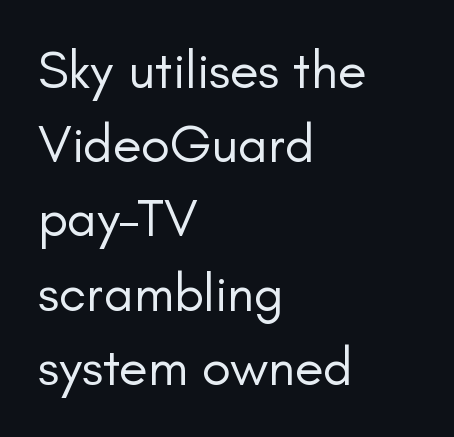
Q: Is the text bold? A: No.
Q: Is the text italic (slanted)? A: No, it is upright.
Q: Is the typeface a serif or a sans-serif typeface? A: Sans-serif.
Q: Is the text underlined? A: No.
Q: How is the paragraph aligned? A: Left-aligned.
Q: Is the spacing between letters normal or unusually wide? A: Normal.
Q: Is the spacing between lines tight, normal or loose? A: Normal.
Q: Width (condensed, normal, or wide)? A: Normal.
Q: Stroke contrast? A: Low.
Q: x-height? A: Small.
Q: Monospaced? A: No.
